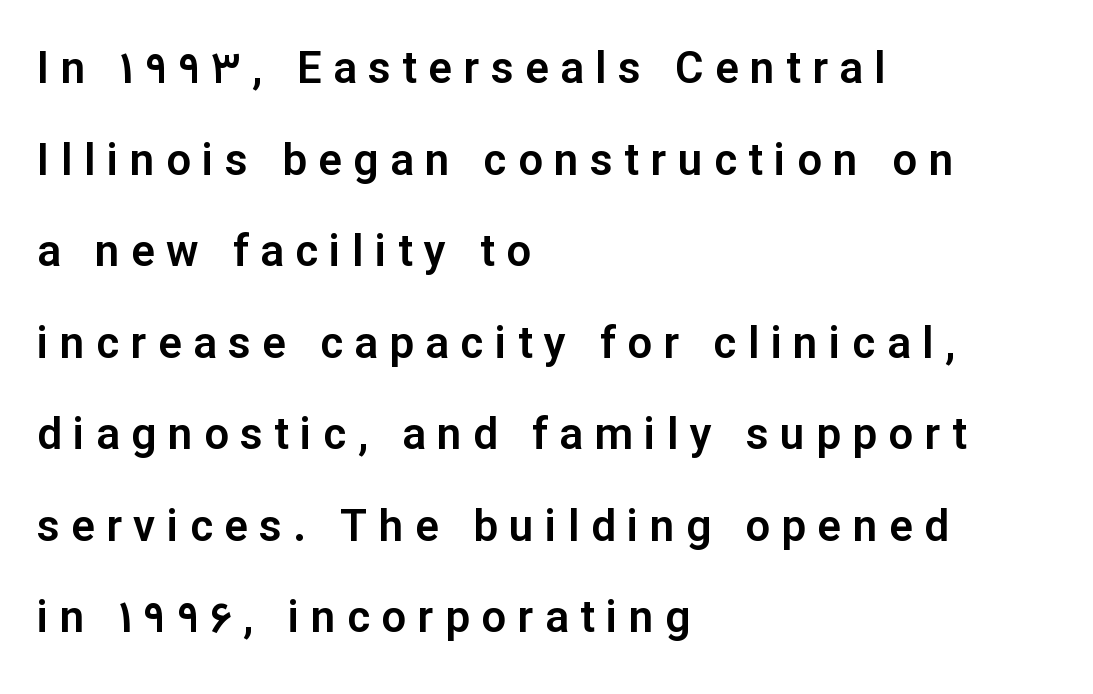
The image shows 44 px sans-serif type, upright; set left-aligned, loose line spacing (2.08x), unusually wide letter spacing (+0.26 em), not underlined; low stroke contrast and a medium x-height.
